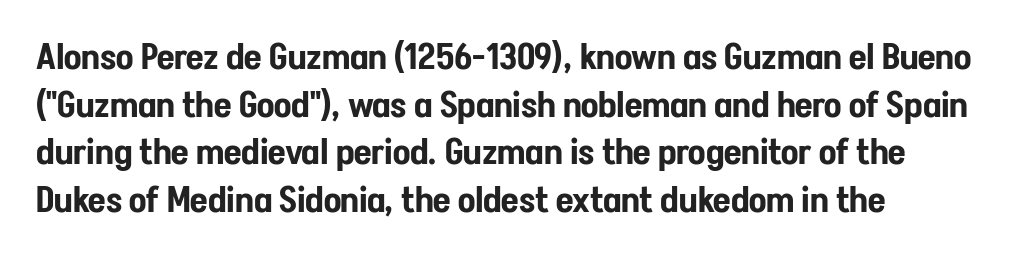
{"serif": "no", "italic": "no", "width": "condensed", "stroke_contrast": "low", "x_height": "medium", "monospaced": "no", "underline": "no", "line_spacing": "normal", "line_spacing_ratio": 1.32, "letter_spacing": "normal", "letter_spacing_em": 0.0, "glyph_px": 36}
